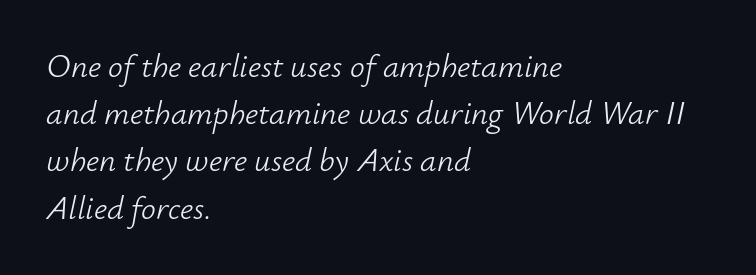
Q: Is the text bold? A: No.
Q: Is the text italic (slanted)? A: Yes, it leans right by about 12 degrees.
Q: Is the text underlined? A: No.
Q: How is the paragraph aligned? A: Left-aligned.
Q: Is the spacing between letters normal or unusually wide? A: Normal.
Q: Is the spacing between lines tight, normal or loose? A: Normal.
Q: Width (condensed, normal, or wide)? A: Normal.
Q: Stroke contrast? A: Low.
Q: x-height? A: Small.
Q: Monospaced? A: No.
